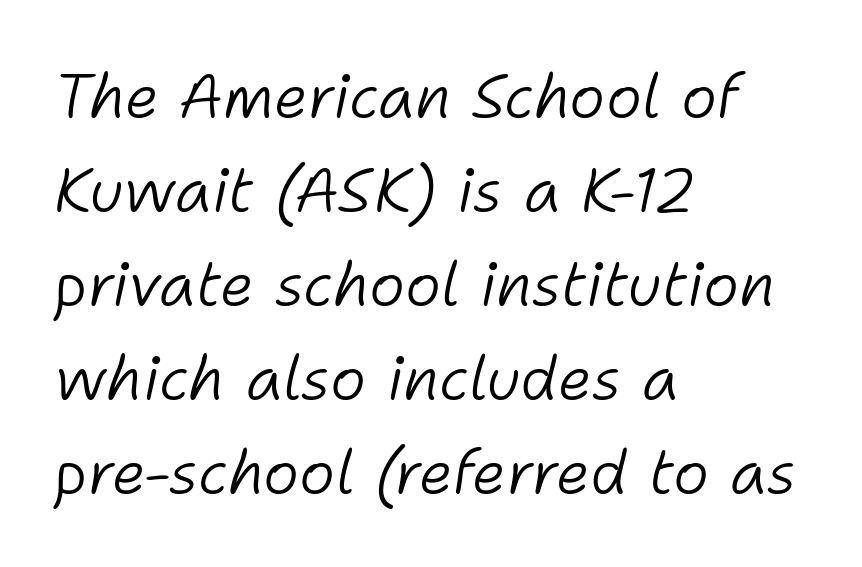
Q: Is the text bold? A: No.
Q: Is the text italic (slanted)? A: Yes, it leans right by about 11 degrees.
Q: Is the text underlined? A: No.
Q: How is the paragraph aligned? A: Left-aligned.
Q: Is the spacing between letters normal or unusually wide? A: Normal.
Q: Is the spacing between lines tight, normal or loose? A: Normal.
Q: Width (condensed, normal, or wide)? A: Normal.
Q: Stroke contrast? A: Low.
Q: x-height? A: Medium.
Q: Monospaced? A: No.
